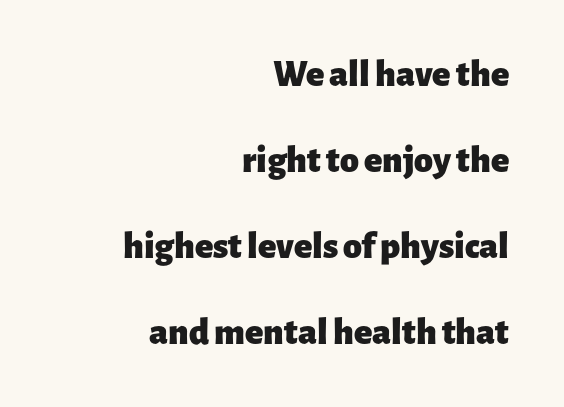
{"serif": "no", "italic": "no", "bold": "yes", "weight": "heavy", "width": "normal", "stroke_contrast": "low", "x_height": "medium", "monospaced": "no", "underline": "no", "align": "right", "line_spacing": "loose", "line_spacing_ratio": 2.26, "letter_spacing": "normal", "letter_spacing_em": 0.0, "glyph_px": 38}
